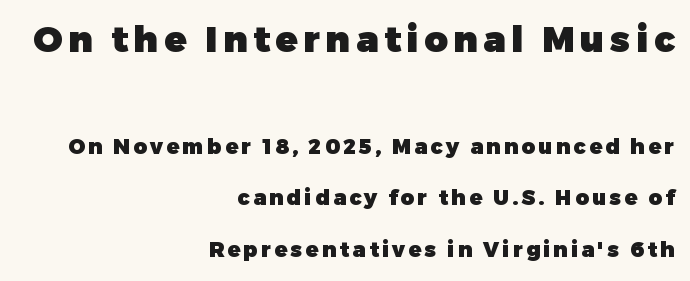
The image shows 36 px heavy sans-serif type, upright; set right-aligned, loose line spacing (2.45x), not underlined; the first (top) block is 1.71x larger; low stroke contrast and a medium x-height.
